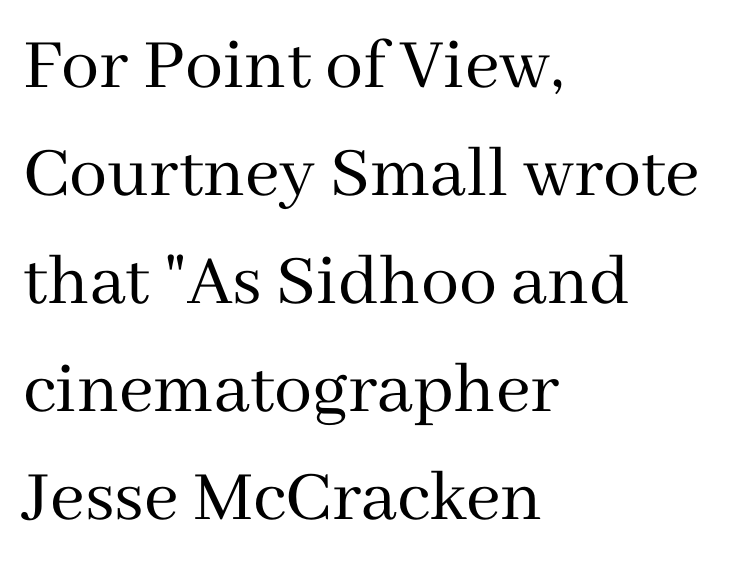
The image shows 76 px regular-weight serif type, upright; set left-aligned, normal line spacing (1.42x), normal letter spacing, not underlined; medium stroke contrast and a medium x-height.
